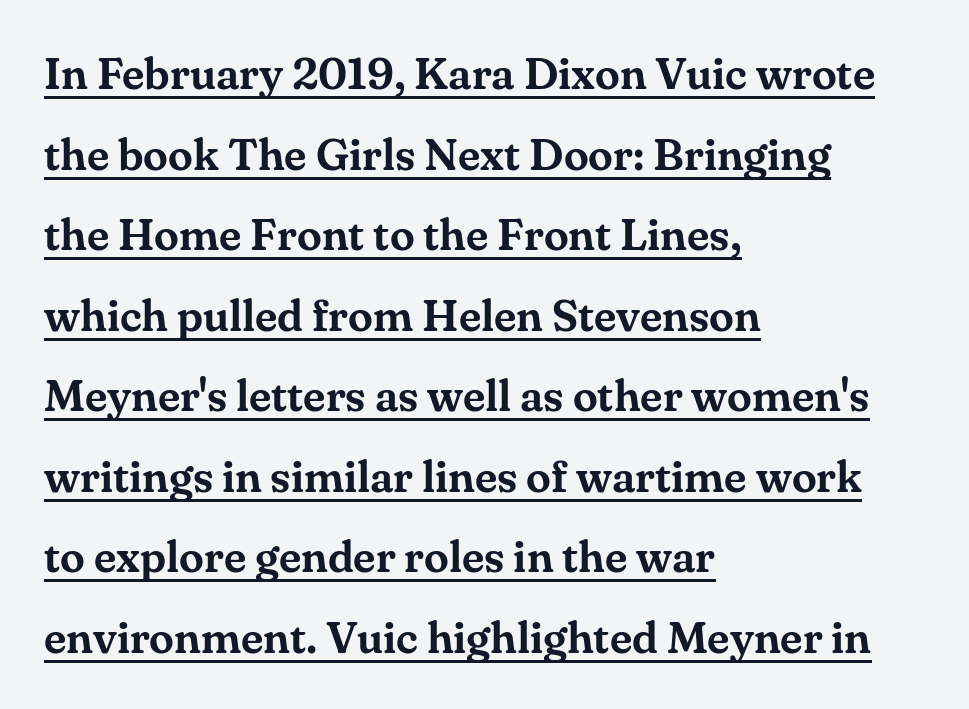
The image shows 45 px serif type, upright; set left-aligned, line spacing 1.79x, normal letter spacing, underlined; medium stroke contrast and a small x-height.
